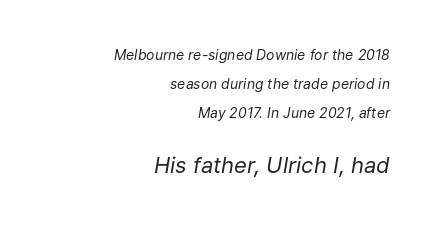
The image shows 22 px text type, italic (leaning right); set right-aligned, loose line spacing (2.07x), normal letter spacing, not underlined; the second (bottom) block is 1.57x larger.
